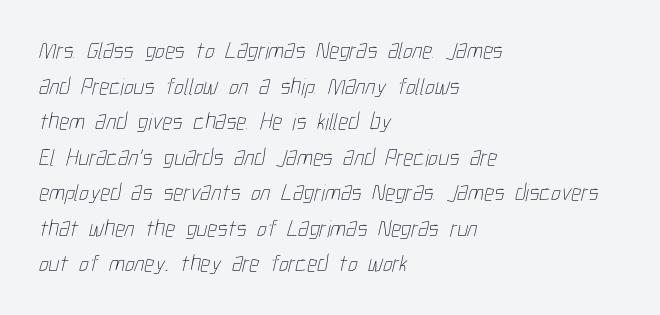
The image shows 24 px text type; set left-aligned, normal line spacing (1.48x), normal letter spacing, not underlined.
